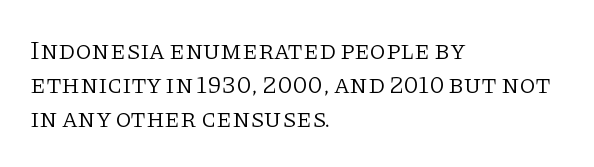
The image shows 26 px text type, upright; set left-aligned, normal line spacing (1.31x), normal letter spacing, not underlined.
